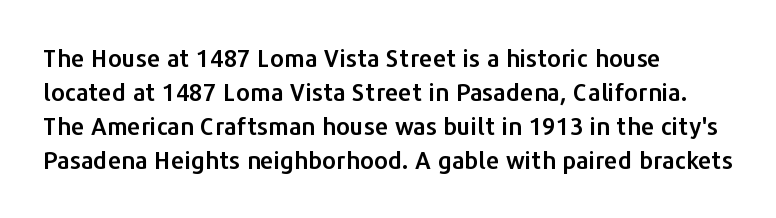
The image shows 24 px text type, upright; set left-aligned, normal line spacing (1.41x), normal letter spacing, not underlined.
